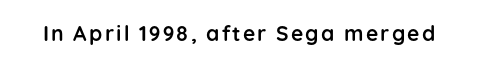
{"italic": "no", "bold": "yes", "underline": "no", "glyph_px": 21}
